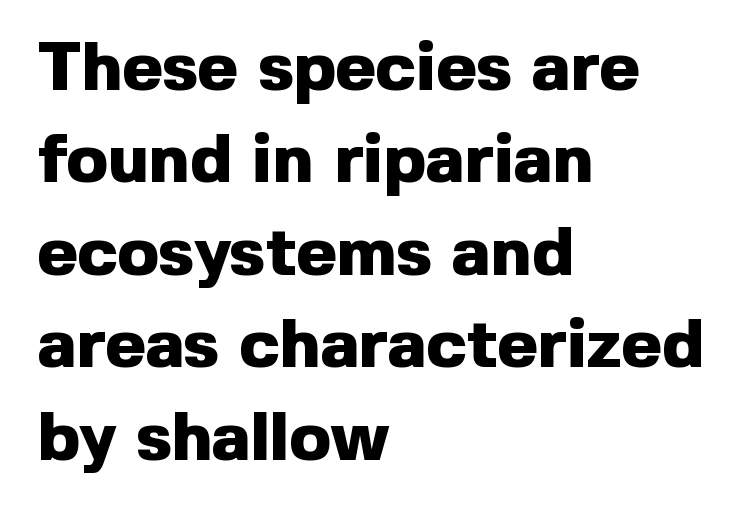
The image shows 69 px heavy sans-serif type, upright; set left-aligned, normal line spacing (1.34x), normal letter spacing, not underlined; a medium x-height.
